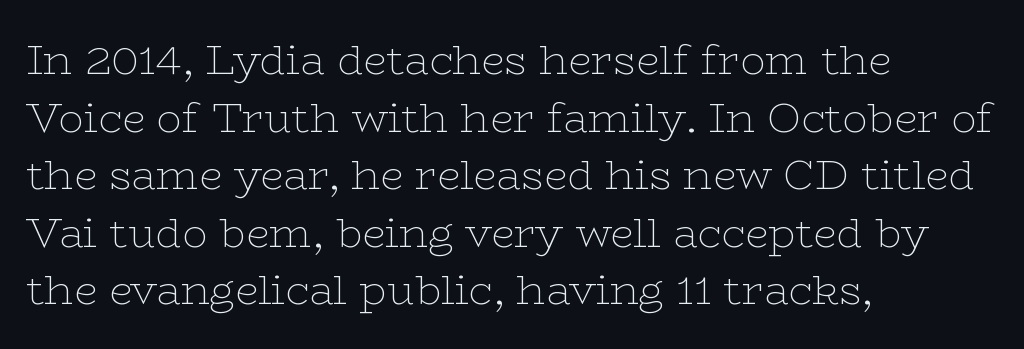
{"serif": "yes", "italic": "no", "bold": "no", "weight": "thin", "width": "wide", "stroke_contrast": "low", "x_height": "medium", "monospaced": "no", "underline": "no", "align": "left", "line_spacing": "normal", "line_spacing_ratio": 1.37, "letter_spacing": "normal", "letter_spacing_em": 0.0, "glyph_px": 42}
